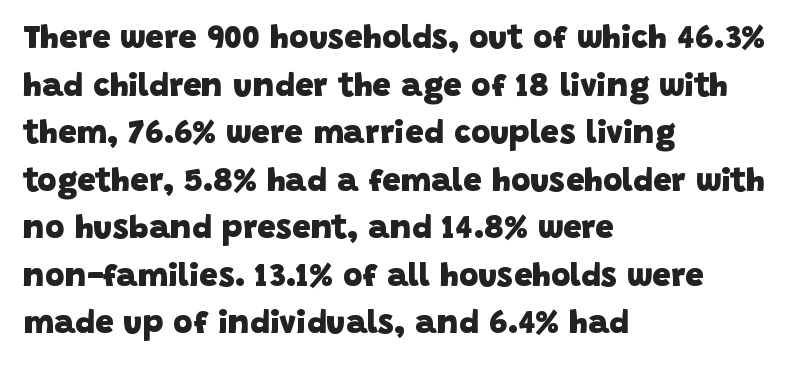
A sans-serif font was chosen for this passage. Compared with an ordinary text face, these strokes are far heavier — a full bold. You could call the tracking neutral — neither tight nor loose. The leading is moderate, giving the passage an even texture. The rendering uses natural spacing where letterforms have individual widths.
